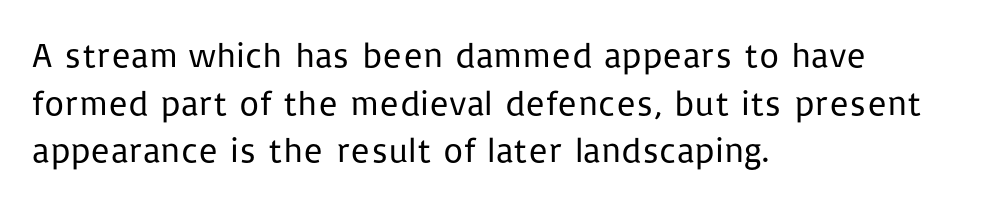
The image shows 35 px regular-weight sans-serif type, upright; set left-aligned, normal line spacing (1.36x), normal letter spacing, not underlined; low stroke contrast and a medium x-height.
